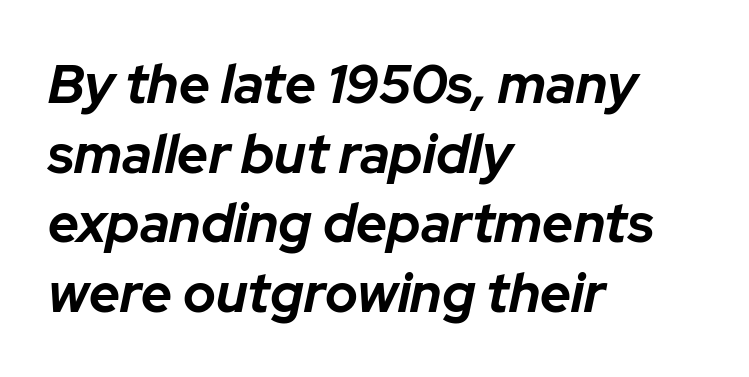
The image shows 54 px bold type, italic (leaning right); set left-aligned, normal line spacing (1.29x), normal letter spacing, not underlined; low stroke contrast and a medium x-height.
